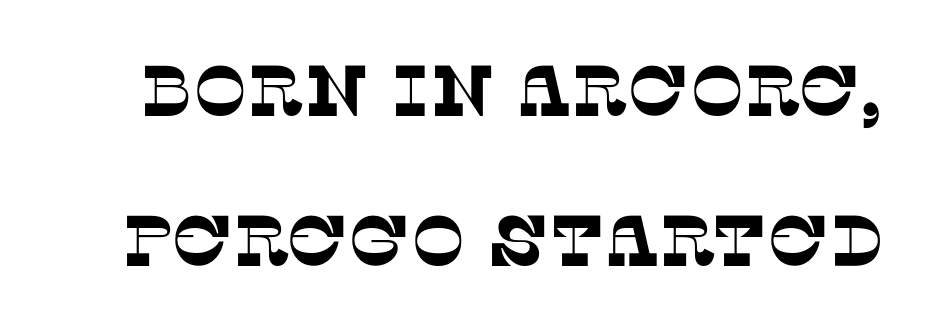
Q: Is the typeface a serif or a sans-serif typeface? A: Serif.
Q: Is the text underlined? A: No.
Q: Is the spacing between letters normal or unusually wide? A: Normal.
Q: Is the spacing between lines tight, normal or loose? A: Loose.
Q: Width (condensed, normal, or wide)? A: Normal.
Q: Stroke contrast? A: Low.
Q: x-height? A: Large.
Q: Monospaced? A: No.
